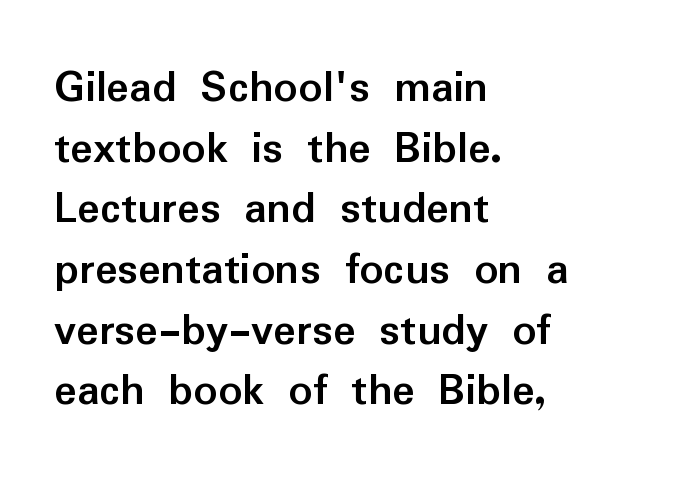
Q: Is the text bold? A: Yes.
Q: Is the text italic (slanted)? A: No, it is upright.
Q: Is the typeface a serif or a sans-serif typeface? A: Sans-serif.
Q: Is the text underlined? A: No.
Q: How is the paragraph aligned? A: Left-aligned.
Q: Is the spacing between letters normal or unusually wide? A: Normal.
Q: Is the spacing between lines tight, normal or loose? A: Normal.
Q: Width (condensed, normal, or wide)? A: Normal.
Q: Stroke contrast? A: Low.
Q: x-height? A: Medium.
Q: Monospaced? A: No.
